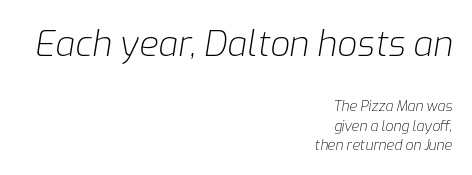
Each letter keeps its own natural width here, so spacing adapts to shape. Caption: standard tracking, unaltered. A typesetter would call this leading conventional body-copy spacing. There's an unmistakable incline to the writing here. Stems here are at most as thick as an everyday book face. Compared with a flush-left layout, this one pins lines to the opposite, right side.
